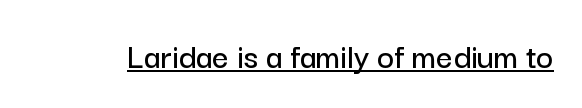
Q: Is the text italic (slanted)? A: No, it is upright.
Q: Is the typeface a serif or a sans-serif typeface? A: Sans-serif.
Q: Is the text underlined? A: Yes.
Q: Is the spacing between letters normal or unusually wide? A: Normal.
Q: Width (condensed, normal, or wide)? A: Normal.
Q: Stroke contrast? A: Low.
Q: x-height? A: Medium.
Q: Monospaced? A: No.
